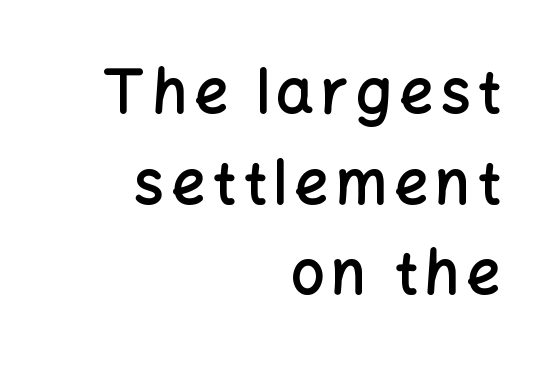
A semibold gives these letters moderate extra thickness, short of bold. Characters remain perfectly vertical along every line. The passage shown is not underscored anywhere. Regarding serifs, this sample does without them.
